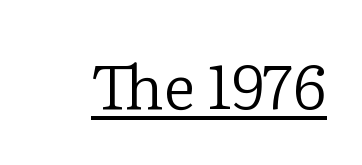
{"serif": "yes", "italic": "no", "bold": "no", "weight": "regular", "width": "normal", "stroke_contrast": "low", "x_height": "medium", "monospaced": "no", "underline": "yes", "letter_spacing": "normal", "letter_spacing_em": 0.0, "glyph_px": 62}
